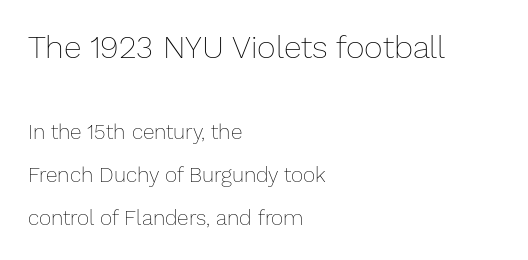
Q: Is the text bold? A: No.
Q: Is the text italic (slanted)? A: No, it is upright.
Q: Is the text underlined? A: No.
Q: How is the paragraph aligned? A: Left-aligned.
Q: Is the spacing between letters normal or unusually wide? A: Normal.
Q: Is the spacing between lines tight, normal or loose? A: Loose.
Q: Which block of text is set in a larger size, the first (top) or the second (bottom)? A: The first (top) one.
Q: Width (condensed, normal, or wide)? A: Normal.
Q: Stroke contrast? A: Low.
Q: x-height? A: Medium.
Q: Monospaced? A: No.
